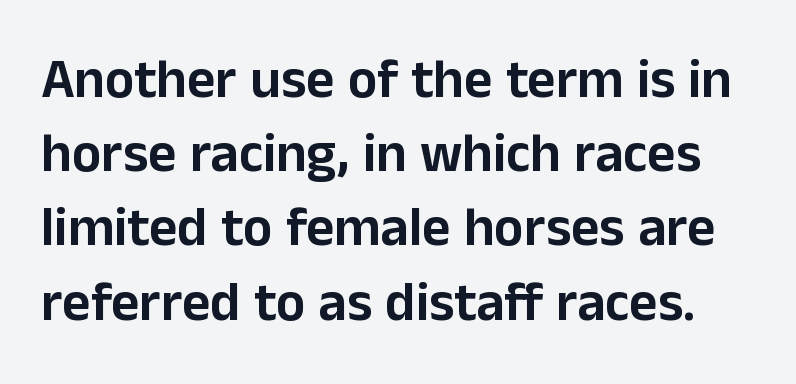
Rows of type keep a routine distance in the vertical direction. The specimen reads as upright at a glance. A sans-serif font was chosen for this passage. Is the letter spacing exaggerated? No — it looks like the ordinary default. Varying glyph widths throughout — classic text-font behaviour. The space beneath each line is pristine and unruled.
